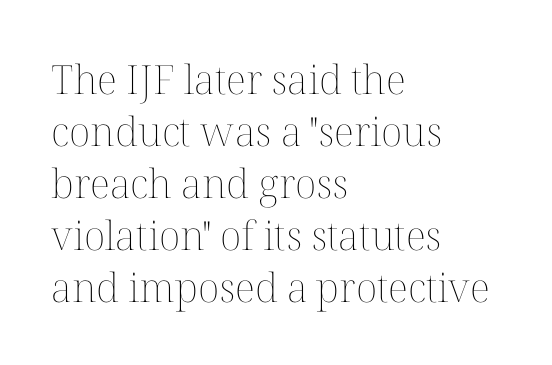
Beneath every word, the page is bare. A student would call this left alignment; a typographer would say flush left, rag right. What stands out about the letter spacing? Nothing — it is the standard amount. This reads as an unemphasized weight, regular at the heaviest. Horizontal bands of white between lines are of average thickness. Rendered with straight, roman letterforms.
